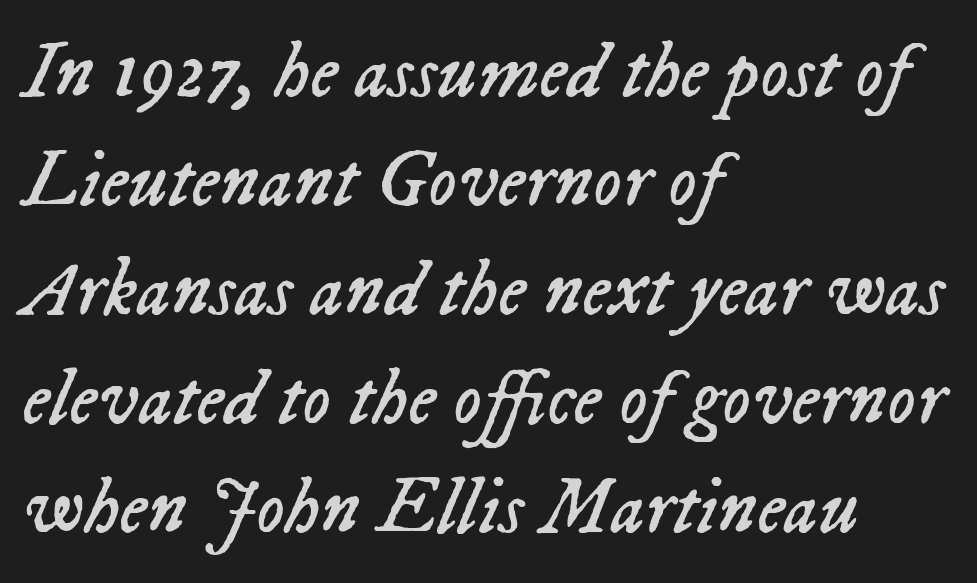
Underline: absent. Character widths vary here, with narrow letters taking less room than wide ones. Every row of glyphs begins at an identical x-position on the left. The specimen reads as italic at a glance. Regarding leading, the lines here are spaced in the standard way. The strokes carry an ordinary text weight at most.
